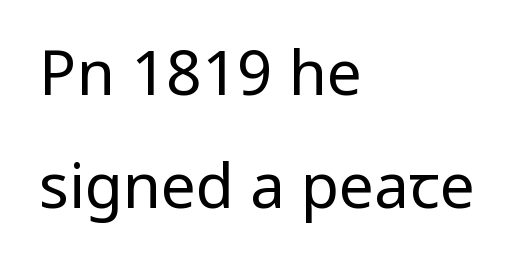
The space directly below the letters is spotless. Observe the ordinary spacing: letters are neighbours, not strangers. Posture: upright roman. Stem width sits at or under what a default text font uses. Nothing sits at the stroke ends, so this counts as sans-serif. A typesetter would call this proportional, since set widths differ per character.
